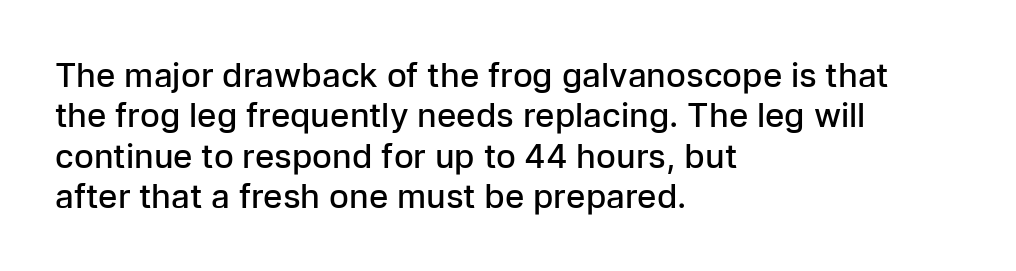
Q: Is the text bold? A: Semi-bold.
Q: Is the text italic (slanted)? A: No, it is upright.
Q: Is the typeface a serif or a sans-serif typeface? A: Sans-serif.
Q: Is the text underlined? A: No.
Q: How is the paragraph aligned? A: Left-aligned.
Q: Is the spacing between letters normal or unusually wide? A: Normal.
Q: Width (condensed, normal, or wide)? A: Normal.
Q: Stroke contrast? A: Low.
Q: x-height? A: Medium.
Q: Monospaced? A: No.
